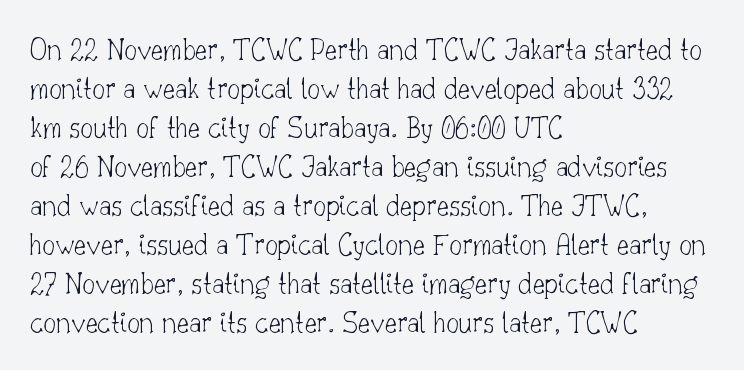
Think of a printed novel: that variable character pitch is what you see here. Glyph-to-glyph distance matches everyday printed text. No heavy texture on the line: the type isn't bold. The lettering holds an erect, upright posture throughout. Anything drawn beneath the words? Only blank space.
